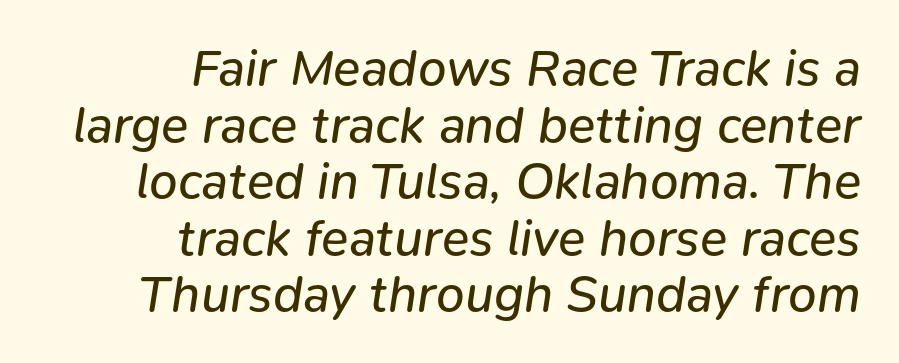
The image shows 51 px regular-weight type, italic (leaning right); set right-aligned, tight line spacing (1.11x), normal letter spacing, not underlined; low stroke contrast and a medium x-height.
